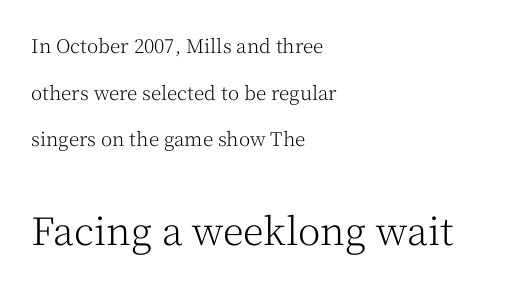
Q: Is the text bold? A: No.
Q: Is the text italic (slanted)? A: No, it is upright.
Q: Is the typeface a serif or a sans-serif typeface? A: Serif.
Q: Is the text underlined? A: No.
Q: How is the paragraph aligned? A: Left-aligned.
Q: Is the spacing between letters normal or unusually wide? A: Normal.
Q: Is the spacing between lines tight, normal or loose? A: Loose.
Q: Which block of text is set in a larger size, the first (top) or the second (bottom)? A: The second (bottom) one.
Q: Width (condensed, normal, or wide)? A: Normal.
Q: Stroke contrast? A: Medium.
Q: x-height? A: Medium.
Q: Monospaced? A: No.
